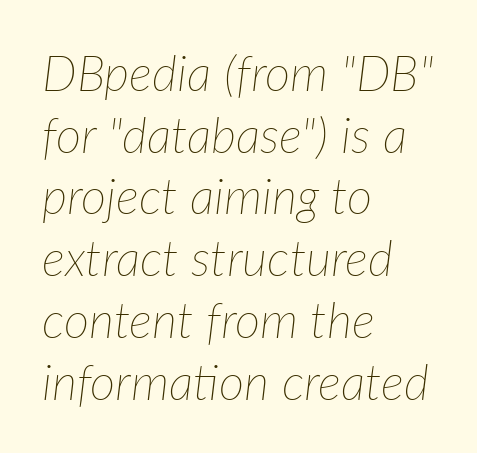
A student would call this left alignment; a typographer would say flush left, rag right. An italicized treatment has been applied to the whole sample. The letterforms sit at book weight or below. Between one letter and the next there's only the usual sliver of space.
